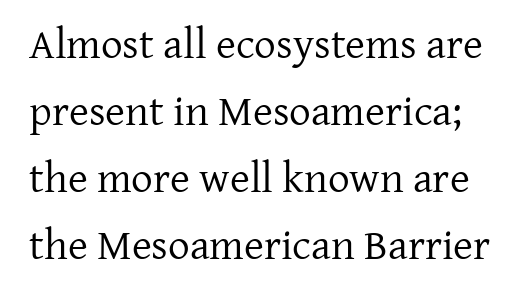
The image shows 43 px regular-weight serif type, upright; set normal line spacing (1.56x), normal letter spacing, not underlined; low stroke contrast and a medium x-height.
